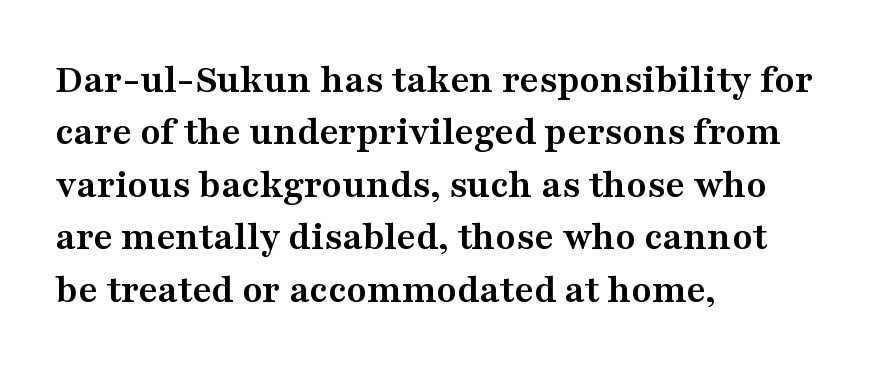
The setting favours the left margin, as ordinary paragraphs usually do. Looks like regular typesetting: each glyph gets only the width it needs. What's the leading like? Ordinary, nothing unusual. Font category for this specimen: serif. Anything drawn beneath the words? Only blank space.
